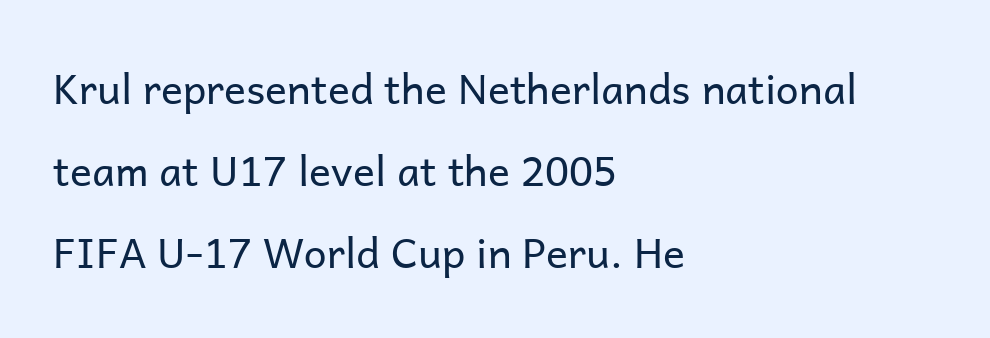
A typesetter would call this zero additional tracking. Is this a fixed-width face? No — the glyphs have proportional, varying widths. What's the leading like? Stretched, with rows far apart. The typeface has the unassuming heft of standard copy or less. Horizontal alignment here is leftward, the default for most running prose.
